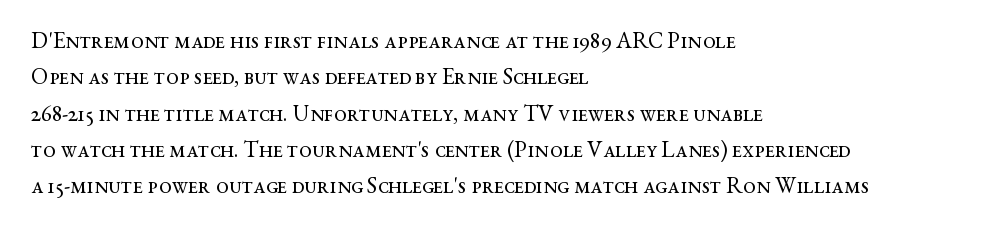
The image shows 23 px text type, upright; set left-aligned, normal line spacing (1.58x), normal letter spacing, not underlined.
